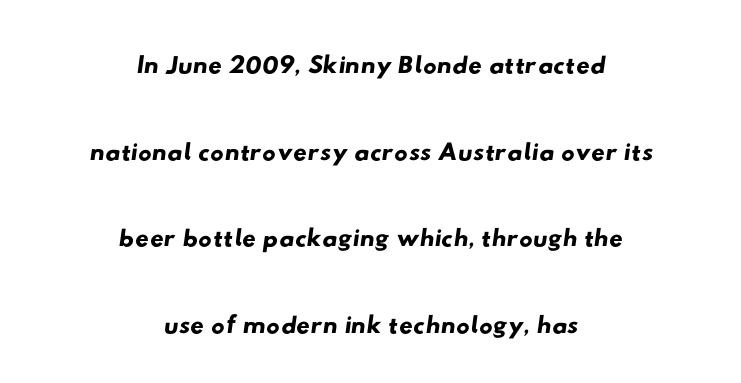
{"serif": "no", "width": "wide", "stroke_contrast": "low", "x_height": "small", "monospaced": "no", "underline": "no", "align": "center", "line_spacing": "loose", "line_spacing_ratio": 2.28, "letter_spacing": "normal", "letter_spacing_em": 0.0, "glyph_px": 38}
